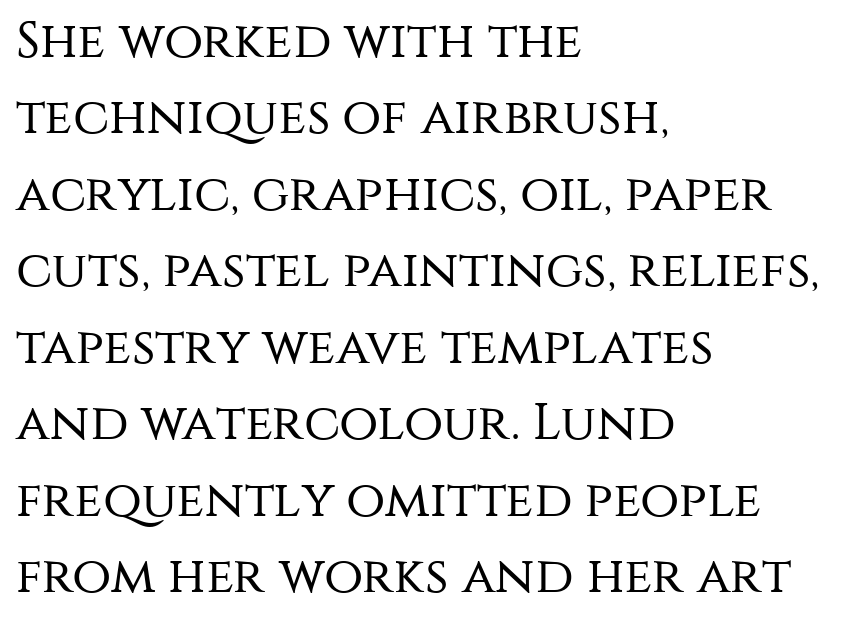
Q: Is the text bold? A: No.
Q: Is the text italic (slanted)? A: No, it is upright.
Q: Is the typeface a serif or a sans-serif typeface? A: Sans-serif.
Q: Is the text underlined? A: No.
Q: How is the paragraph aligned? A: Left-aligned.
Q: Is the spacing between letters normal or unusually wide? A: Normal.
Q: Is the spacing between lines tight, normal or loose? A: Normal.
Q: Width (condensed, normal, or wide)? A: Normal.
Q: Stroke contrast? A: Medium.
Q: x-height? A: Large.
Q: Monospaced? A: No.
